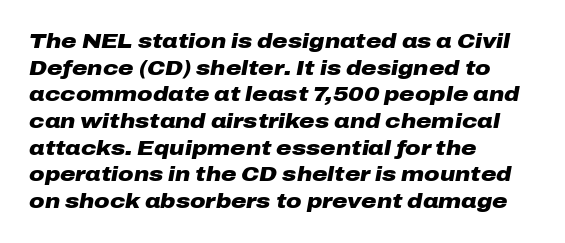
{"italic": "yes", "lean": "right", "slant_degrees": 10, "bold": "yes", "underline": "no", "align": "left", "line_spacing": "normal", "line_spacing_ratio": 1.27, "letter_spacing": "normal", "letter_spacing_em": 0.0, "glyph_px": 21}
